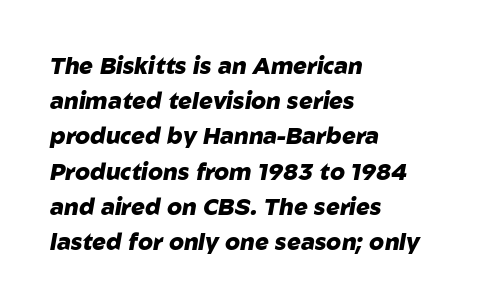
The image shows 23 px bold type, italic (leaning right); set left-aligned, normal line spacing (1.53x), normal letter spacing, not underlined.
